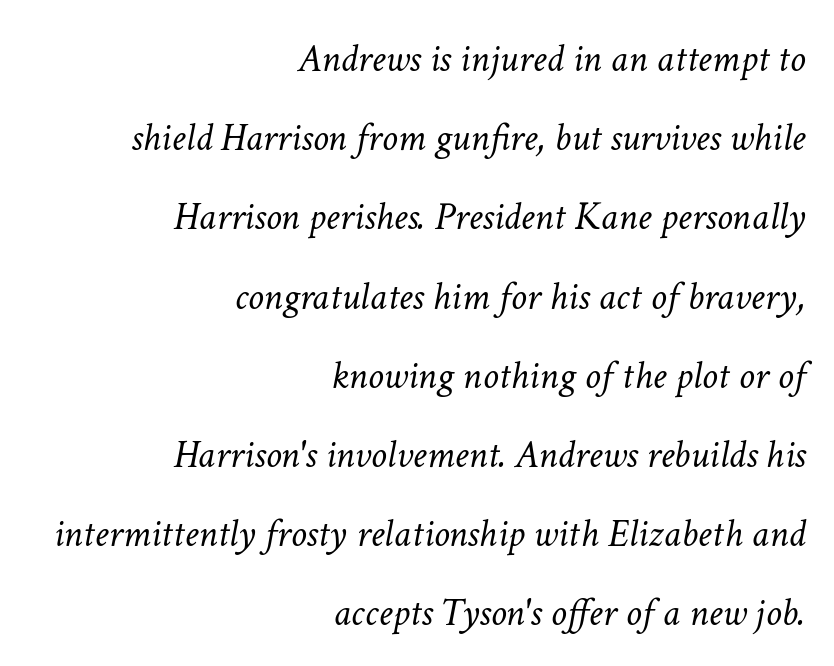
These lines keep a tight, regular rhythm from letter to letter. The strip under each line holds only bare page. When letters slant like this, we call the style italic. Here the designer chose a conventional face with non-uniform glyph widths. How would I describe the line gaps? Wide and relaxed. A flush-right, rag-left setting is used for this passage.
